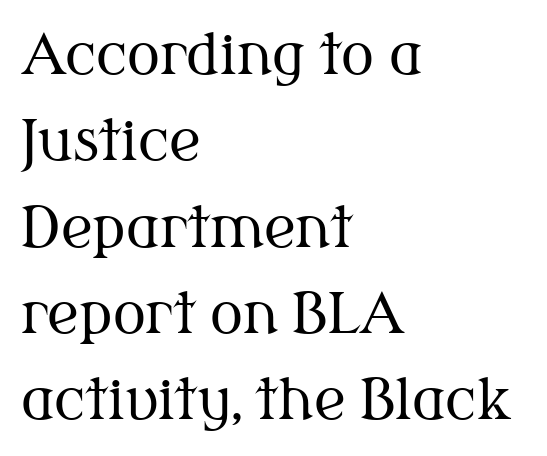
The image shows 55 px regular-weight serif type, upright; set left-aligned, normal line spacing (1.57x), normal letter spacing, not underlined; medium stroke contrast and a medium x-height.
